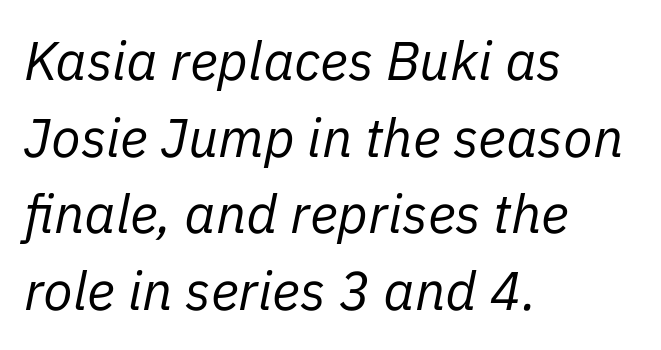
Spacing verdict: proportional, widths tailored to each character. Nobody drew a line under any word here. Spacing between characters is what you'd get straight out of the box. In terms of leading, this rendering sits right in the middle.
